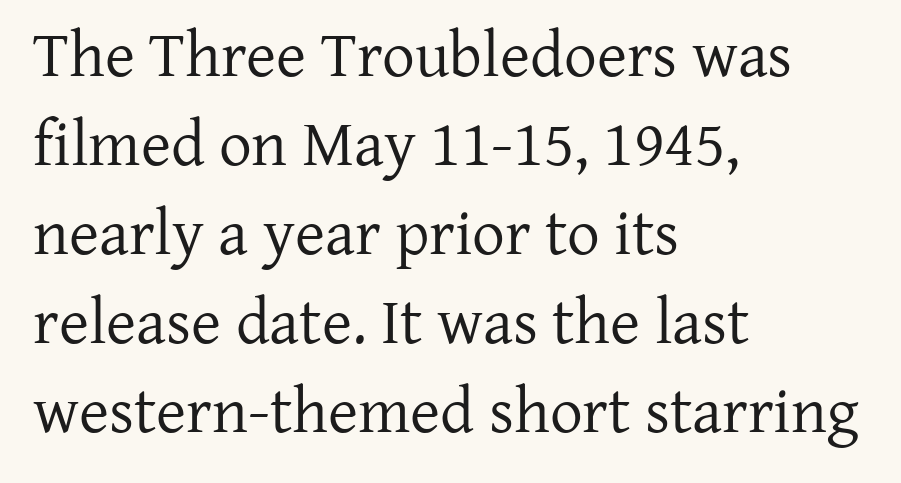
The image shows 65 px regular-weight serif type, upright; set left-aligned, normal line spacing (1.37x), normal letter spacing, not underlined; low stroke contrast and a medium x-height.
